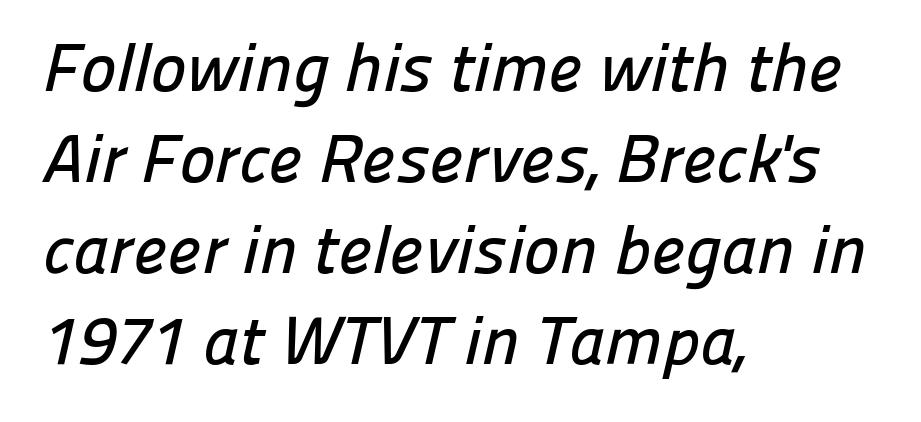
Q: Is the typeface a serif or a sans-serif typeface? A: Sans-serif.
Q: Is the text underlined? A: No.
Q: How is the paragraph aligned? A: Left-aligned.
Q: Is the spacing between letters normal or unusually wide? A: Normal.
Q: Is the spacing between lines tight, normal or loose? A: Normal.
Q: Width (condensed, normal, or wide)? A: Normal.
Q: Stroke contrast? A: Low.
Q: x-height? A: Medium.
Q: Monospaced? A: No.
